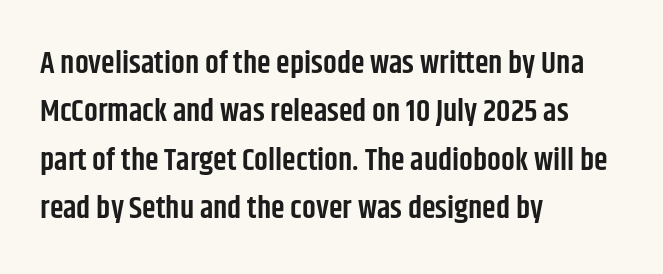
Q: Is the text bold? A: Semi-bold.
Q: Is the text italic (slanted)? A: No, it is upright.
Q: Is the typeface a serif or a sans-serif typeface? A: Sans-serif.
Q: Is the text underlined? A: No.
Q: How is the paragraph aligned? A: Left-aligned.
Q: Is the spacing between letters normal or unusually wide? A: Normal.
Q: Is the spacing between lines tight, normal or loose? A: Normal.
Q: Width (condensed, normal, or wide)? A: Condensed.
Q: Stroke contrast? A: Low.
Q: x-height? A: Large.
Q: Monospaced? A: No.
